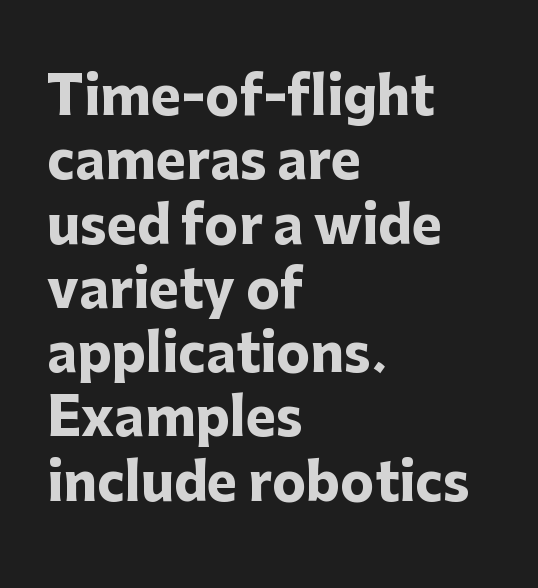
Q: Is the text bold? A: Yes.
Q: Is the text italic (slanted)? A: No, it is upright.
Q: Is the typeface a serif or a sans-serif typeface? A: Sans-serif.
Q: Is the text underlined? A: No.
Q: How is the paragraph aligned? A: Left-aligned.
Q: Is the spacing between letters normal or unusually wide? A: Normal.
Q: Is the spacing between lines tight, normal or loose? A: Normal.
Q: Width (condensed, normal, or wide)? A: Normal.
Q: Stroke contrast? A: Low.
Q: x-height? A: Medium.
Q: Monospaced? A: No.
